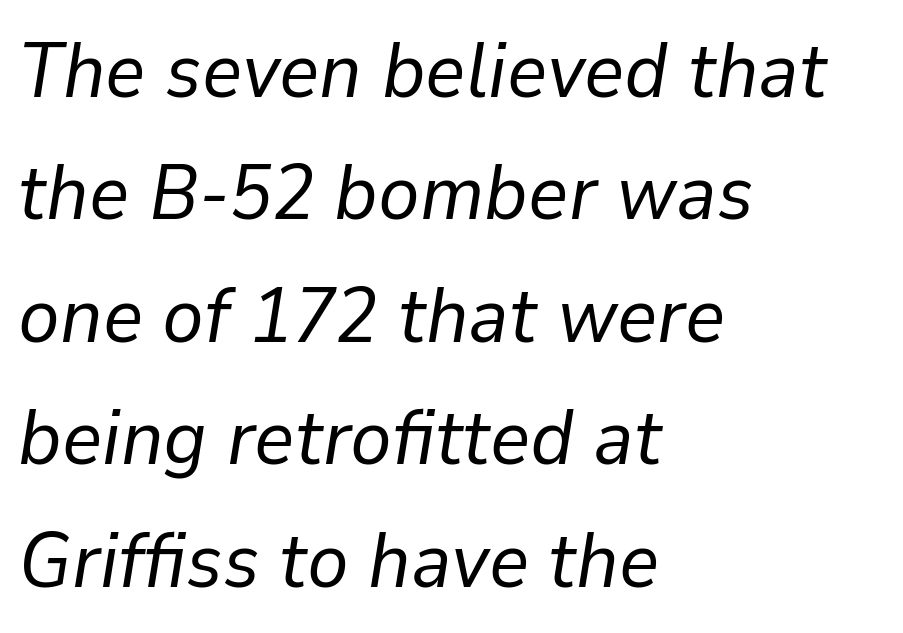
Normally led — the rows are evenly, conventionally spaced. Unbolded letterforms with no extra heft. The text block is weighted toward the left margin, trailing off unevenly rightward. Is this a fixed-width face? No — the glyphs have proportional, varying widths. There is no visible air inserted between adjacent glyphs. Descenders hang freely into open space.
